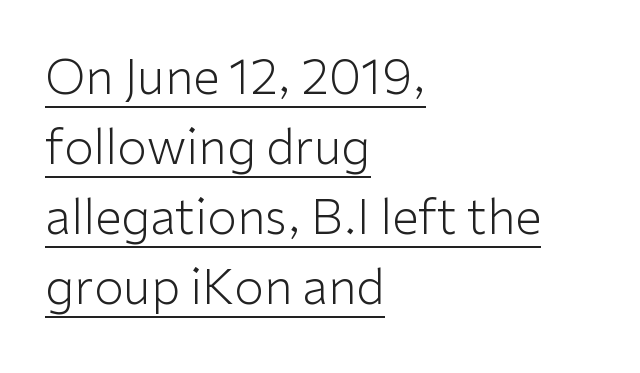
{"serif": "no", "italic": "no", "bold": "no", "weight": "light", "width": "normal", "stroke_contrast": "low", "x_height": "medium", "monospaced": "no", "underline": "yes", "align": "left", "line_spacing": "normal", "line_spacing_ratio": 1.46, "letter_spacing": "normal", "letter_spacing_em": 0.0, "glyph_px": 48}
